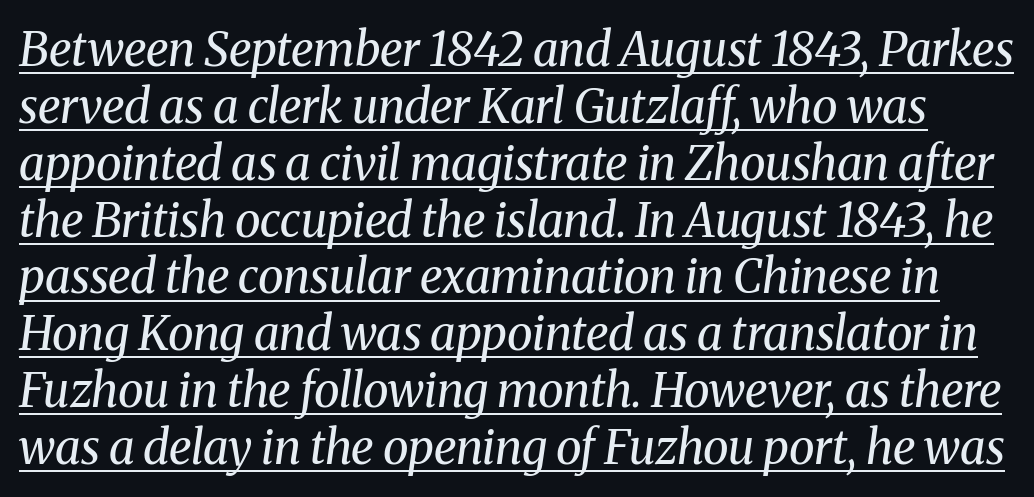
Stroke mass is kept to a normal reading level or below. Every character sits at an angle, as italics do. Every word sits above its own underline. Character widths vary here, with narrow letters taking less room than wide ones.
